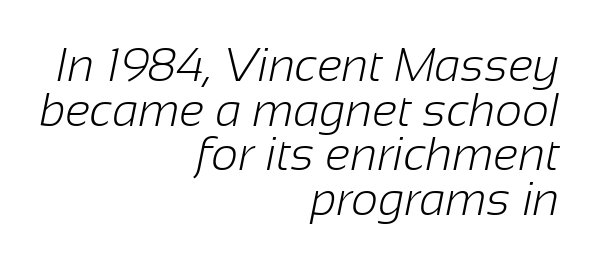
Q: Is the text bold? A: No.
Q: Is the typeface a serif or a sans-serif typeface? A: Sans-serif.
Q: Is the text underlined? A: No.
Q: How is the paragraph aligned? A: Right-aligned.
Q: Is the spacing between letters normal or unusually wide? A: Normal.
Q: Is the spacing between lines tight, normal or loose? A: Tight.
Q: Width (condensed, normal, or wide)? A: Normal.
Q: Stroke contrast? A: Low.
Q: x-height? A: Medium.
Q: Monospaced? A: No.
